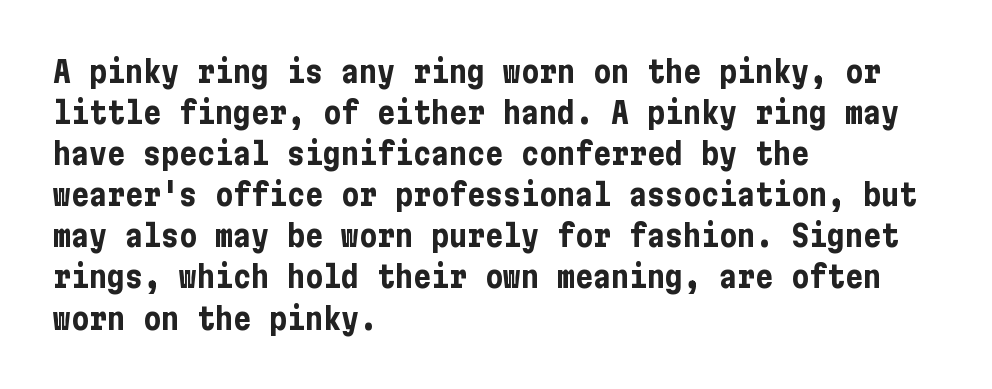
Q: Is the text bold? A: Yes.
Q: Is the text italic (slanted)? A: No, it is upright.
Q: Is the typeface a serif or a sans-serif typeface? A: Sans-serif.
Q: Is the text underlined? A: No.
Q: How is the paragraph aligned? A: Left-aligned.
Q: Is the spacing between letters normal or unusually wide? A: Normal.
Q: Is the spacing between lines tight, normal or loose? A: Normal.
Q: Width (condensed, normal, or wide)? A: Condensed.
Q: Stroke contrast? A: Low.
Q: x-height? A: Medium.
